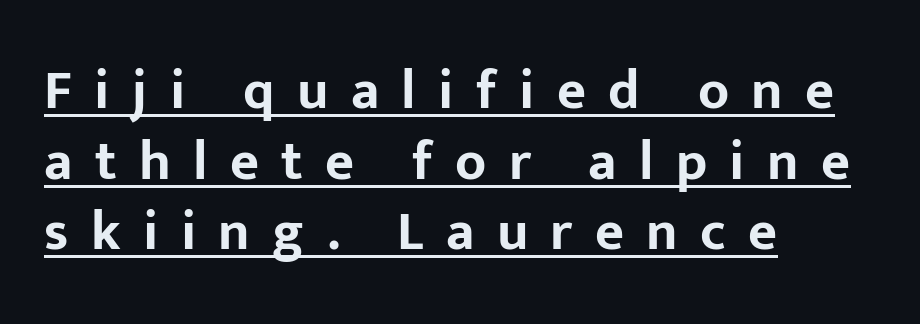
{"serif": "no", "italic": "no", "bold": "yes", "weight": "bold", "width": "normal", "stroke_contrast": "low", "x_height": "medium", "monospaced": "no", "underline": "yes", "align": "left", "line_spacing": "normal", "line_spacing_ratio": 1.26, "letter_spacing": "wide", "letter_spacing_em": 0.4, "glyph_px": 56}
